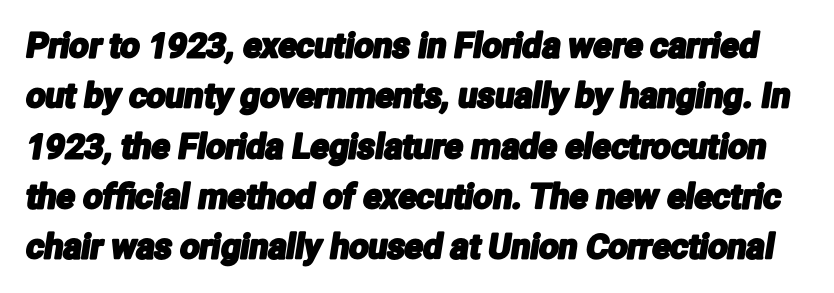
{"serif": "no", "width": "condensed", "stroke_contrast": "low", "x_height": "medium", "monospaced": "no", "underline": "no", "line_spacing": "normal", "line_spacing_ratio": 1.48, "letter_spacing": "normal", "letter_spacing_em": 0.0, "glyph_px": 34}
